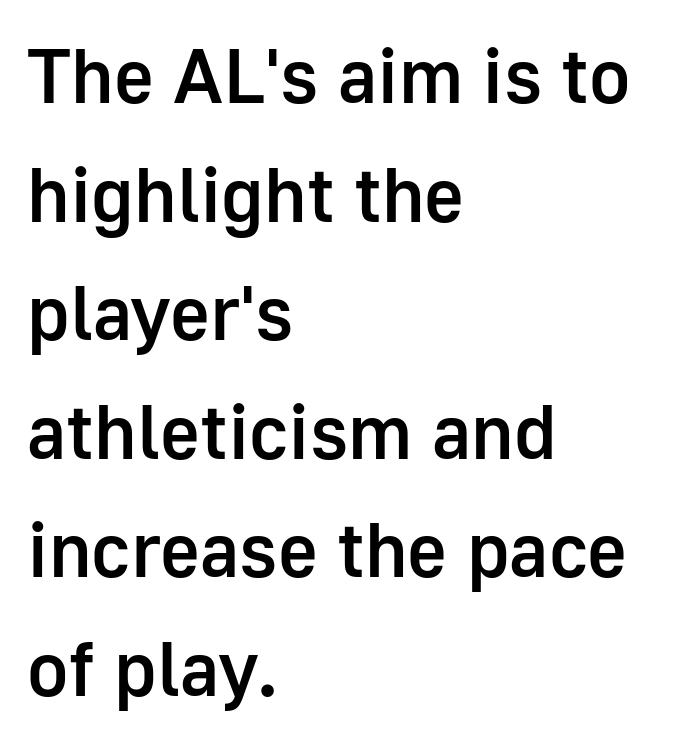
{"serif": "no", "italic": "no", "bold": "semi", "weight": "semibold", "width": "normal", "stroke_contrast": "low", "x_height": "medium", "monospaced": "no", "underline": "no", "align": "left", "line_spacing": "normal", "line_spacing_ratio": 1.54, "letter_spacing": "normal", "letter_spacing_em": 0.0, "glyph_px": 77}
